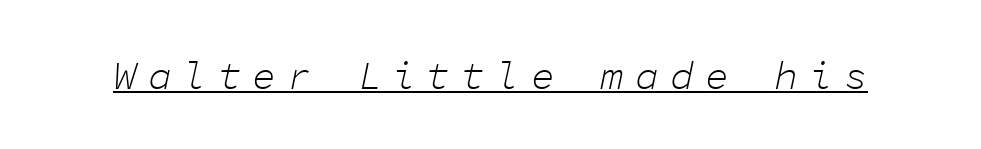
{"italic": "yes", "lean": "right", "slant_degrees": 11, "bold": "no", "weight": "light", "width": "normal", "stroke_contrast": "low", "x_height": "medium", "monospaced": "yes", "underline": "yes", "letter_spacing": "wide", "letter_spacing_em": 0.27, "glyph_px": 40}
